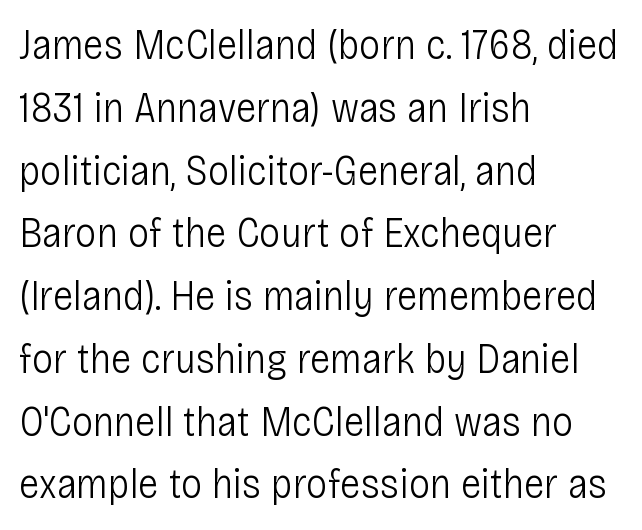
Is the type heavy? It reads as light-to-regular instead. Beneath every word, the page is bare. The font family rendered here belongs to the sans-serif group. Horizontal bands of white between lines are of average thickness. There is no visible air inserted between adjacent glyphs.
